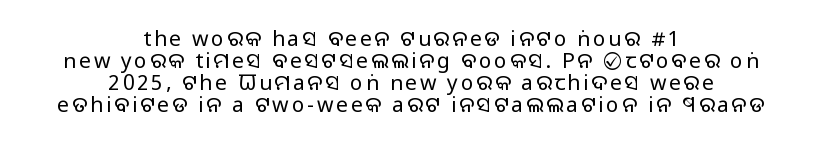
Ink coverage per letter is moderate at most. It's the straight-up-and-down kind of type. Casual observation: everything's sitting right in the middle. Quick note: interline space is minimal. The specimen omits any rule beneath the text block's lines.
